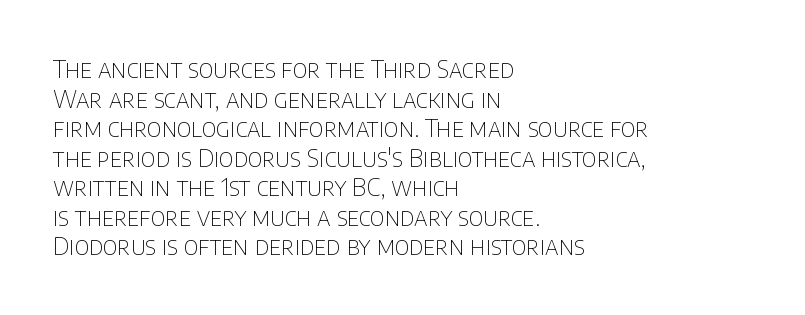
The image shows 24 px text type, upright; set left-aligned, line spacing 1.23x, normal letter spacing, not underlined.
